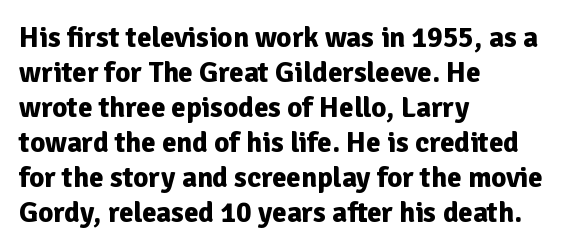
Rule under the text: the space is simply empty. Short and long lines alike share a common starting point at left. The glyphs in this specimen are sans serif. Plenty of ink on the page — the face is bold. The type is set solid horizontally, with unmodified tracking. The rendering uses natural spacing where letterforms have individual widths.
